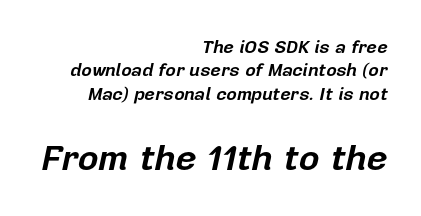
Note the varied advance widths — an 'i' is clearly narrower than an 'm'. Check the space under the baseline: it is left empty. A dark, heavy texture on the line: the type is bold. Is there much room between lines? A standard amount, neither cramped nor airy. Style check: oblique.
